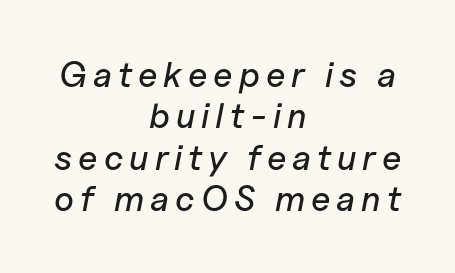
{"italic": "yes", "lean": "right", "slant_degrees": 11, "width": "normal", "stroke_contrast": "low", "x_height": "medium", "monospaced": "no", "underline": "no", "align": "center", "line_spacing_ratio": 1.18, "glyph_px": 35}
